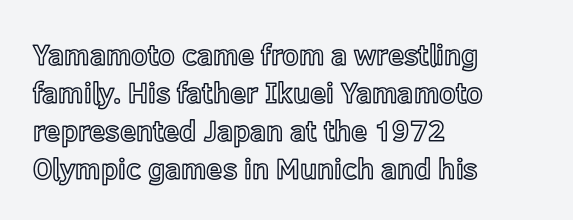
{"italic": "no", "width": "normal", "x_height": "medium", "monospaced": "no", "underline": "no", "align": "left", "line_spacing": "normal", "line_spacing_ratio": 1.31, "letter_spacing": "normal", "letter_spacing_em": 0.0, "glyph_px": 29}
